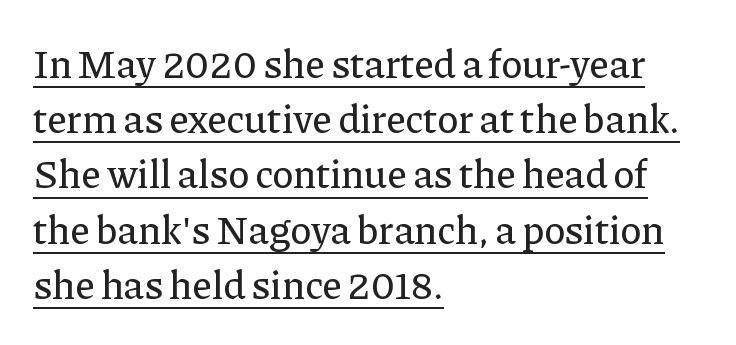
The image shows 40 px serif type, upright; set left-aligned, normal line spacing (1.38x), normal letter spacing, underlined; low stroke contrast and a medium x-height.
